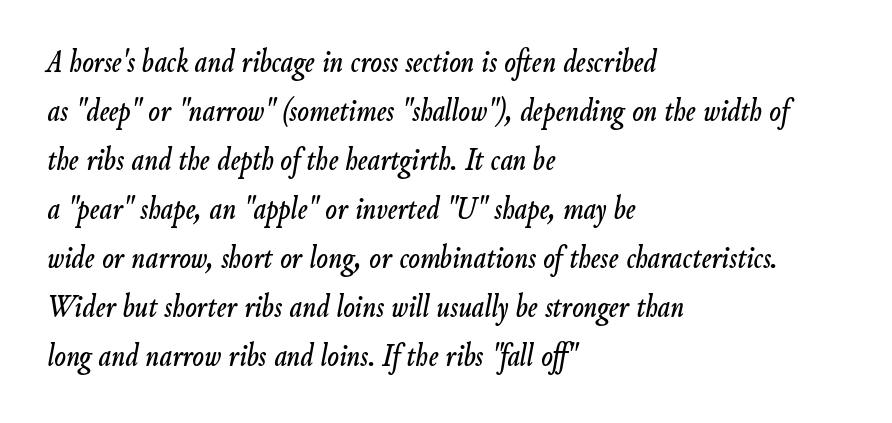
Look at the tracking — it's just the regular setting, nothing added. The specimen reads as italic at a glance. The letters advance in unequal steps, a hallmark of proportional type. Leading matches the norm, producing a regular column. Every row of glyphs begins at an identical x-position on the left. Descenders are the only things crossing below the line.
